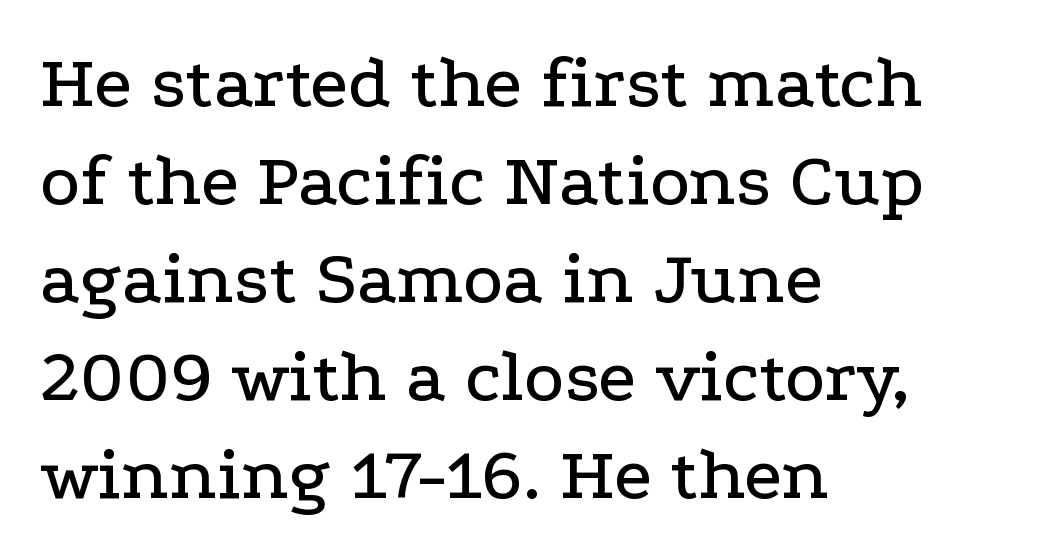
{"serif": "yes", "italic": "no", "width": "wide", "stroke_contrast": "low", "x_height": "medium", "monospaced": "no", "underline": "no", "align": "left", "line_spacing": "normal", "line_spacing_ratio": 1.29, "letter_spacing": "normal", "letter_spacing_em": 0.0, "glyph_px": 76}
